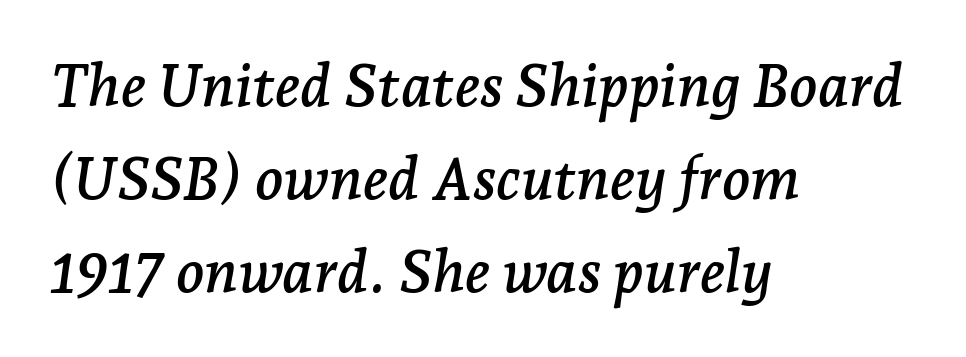
The glyphs in this specimen are seriffed. These lines are rendered in a variable-pitch font. Each row of text sits above clean, open space. Honestly, the letter spacing is just normal — you wouldn't notice it. Yep, that's italic — everything's leaning.
